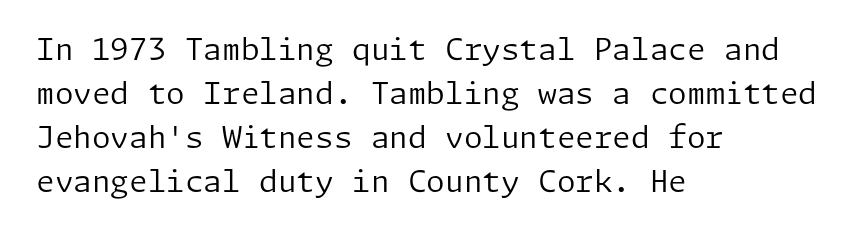
{"serif": "no", "italic": "no", "bold": "no", "weight": "regular", "width": "normal", "stroke_contrast": "low", "x_height": "medium", "underline": "no", "align": "left", "line_spacing": "normal", "line_spacing_ratio": 1.47, "letter_spacing": "normal", "letter_spacing_em": 0.0, "glyph_px": 30}
